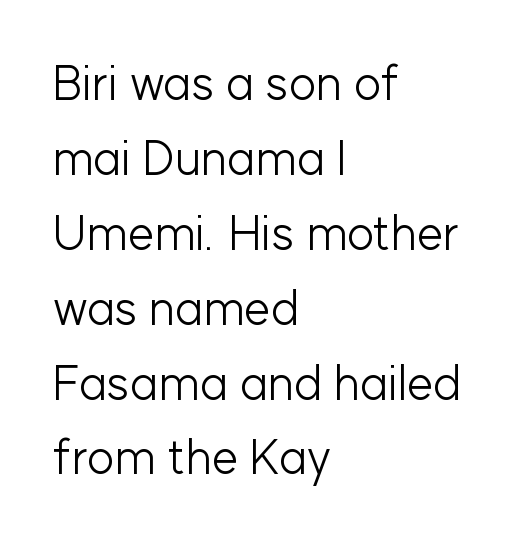
Q: Is the text bold? A: No.
Q: Is the text italic (slanted)? A: No, it is upright.
Q: Is the typeface a serif or a sans-serif typeface? A: Sans-serif.
Q: Is the text underlined? A: No.
Q: How is the paragraph aligned? A: Left-aligned.
Q: Is the spacing between letters normal or unusually wide? A: Normal.
Q: Is the spacing between lines tight, normal or loose? A: Normal.
Q: Width (condensed, normal, or wide)? A: Normal.
Q: Stroke contrast? A: Low.
Q: x-height? A: Medium.
Q: Monospaced? A: No.
